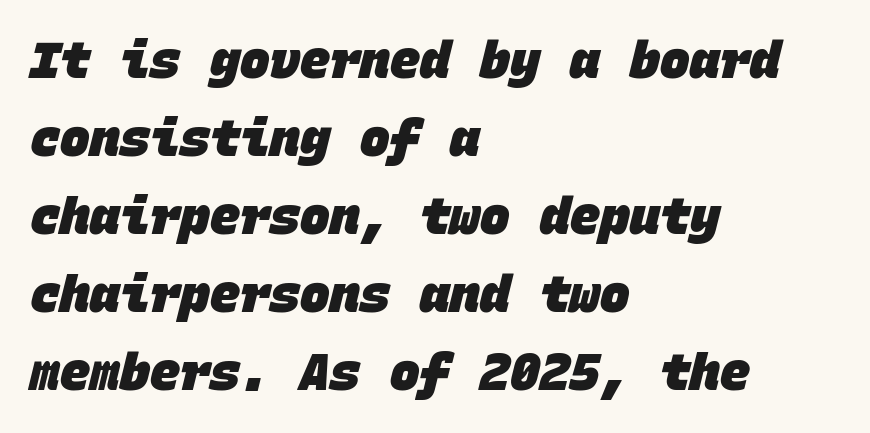
A typesetter would call this monospace, since all characters share one set width. Regular leading. The font is running at its bold setting. The passage shown is typeset with a sans-serif family. The rendering anchors every line to the left-hand side. The gap between lines stays unmarked.
